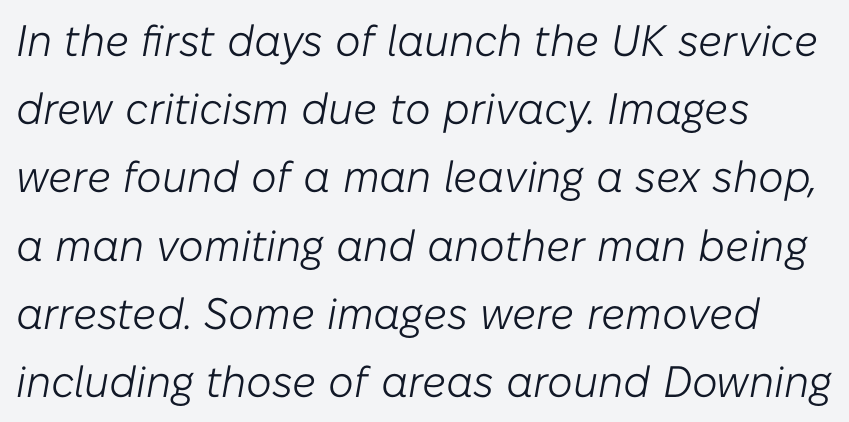
All the whitespace from short lines collects on the right. Italic? Definitely — the glyphs are oblique. The strokes are not fattened; the text isn't bold. A typesetter would call this proportional, since set widths differ per character. Characters follow at the spacing the type designer built in.
